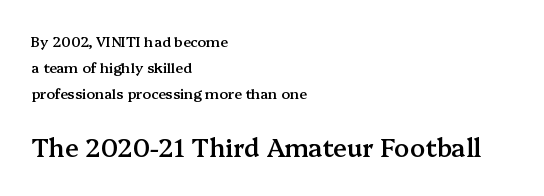
Q: Is the text bold? A: Semi-bold.
Q: Is the text italic (slanted)? A: No, it is upright.
Q: Is the text underlined? A: No.
Q: How is the paragraph aligned? A: Left-aligned.
Q: Is the spacing between letters normal or unusually wide? A: Normal.
Q: Which block of text is set in a larger size, the first (top) or the second (bottom)? A: The second (bottom) one.
